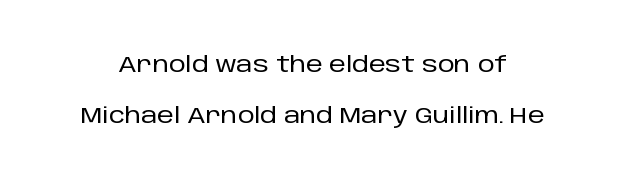
Q: Is the text italic (slanted)? A: No, it is upright.
Q: Is the text underlined? A: No.
Q: Is the spacing between letters normal or unusually wide? A: Normal.
Q: Is the spacing between lines tight, normal or loose? A: Loose.
